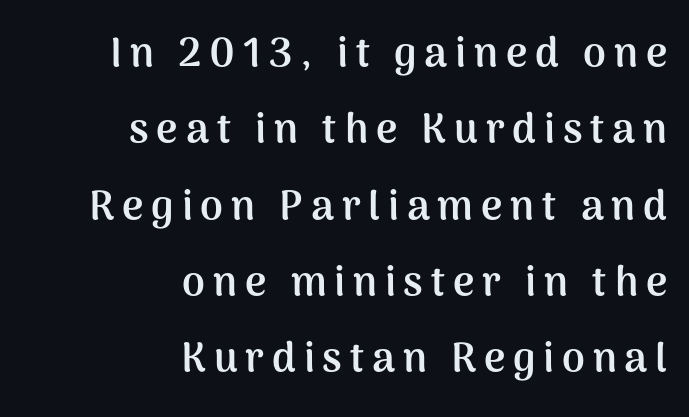
{"serif": "no", "italic": "no", "bold": "yes", "weight": "semibold", "width": "normal", "stroke_contrast": "medium", "x_height": "medium", "monospaced": "no", "underline": "no", "align": "right", "line_spacing_ratio": 1.86, "glyph_px": 41}
